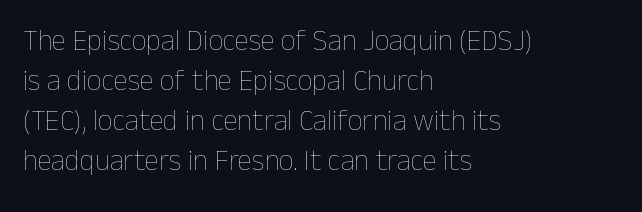
The image shows 29 px thin type, upright; set left-aligned, normal line spacing (1.38x), normal letter spacing, not underlined; low stroke contrast and a medium x-height.
